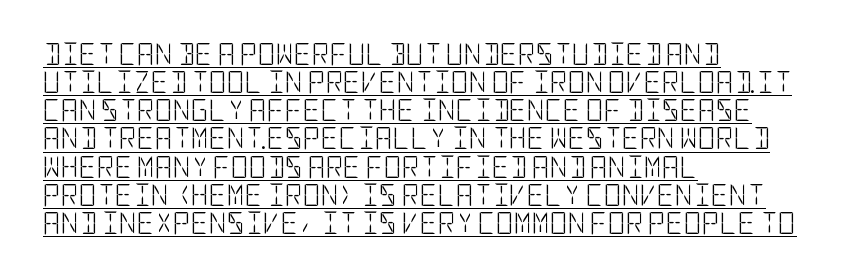
{"italic": "no", "bold": "no", "underline": "yes", "align": "left", "line_spacing": "normal", "line_spacing_ratio": 1.28, "letter_spacing": "normal", "letter_spacing_em": 0.0, "glyph_px": 22}
